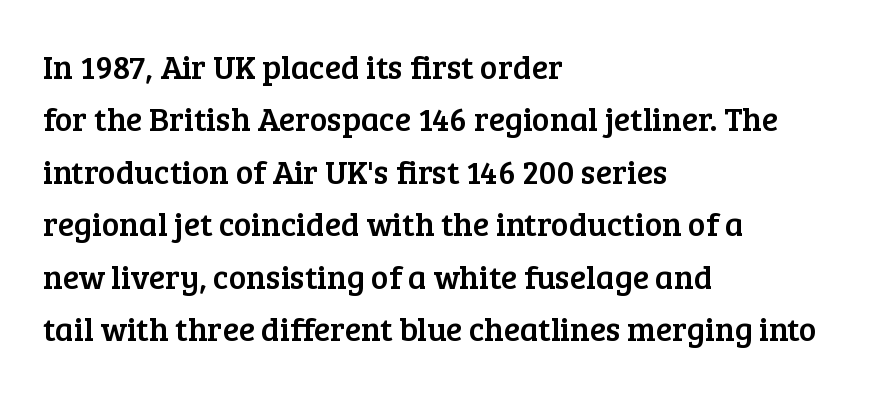
Regular leading. The zone under the glyphs is completely vacant. Nothing unusual about the tracking: characters are spaced as the font intends. The letters advance in unequal steps, a hallmark of proportional type. A student would call this left alignment; a typographer would say flush left, rag right.
